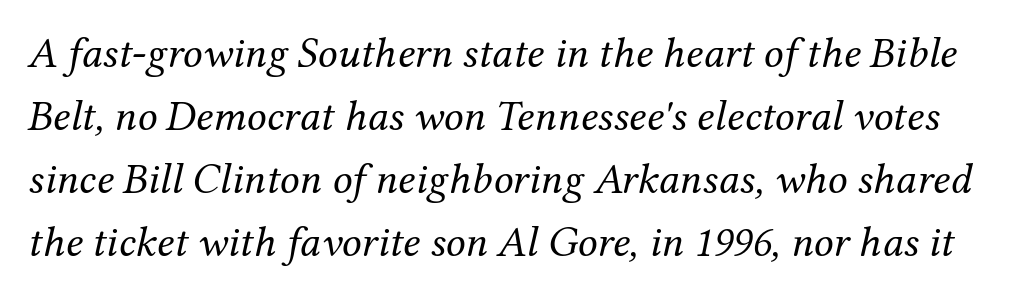
The characters are drawn with everyday or finer stroke widths. Each letter keeps its own natural width here, so spacing adapts to shape. Quick note: interline space is typical. Every character sits at an angle, as italics do. The zone under the glyphs is completely vacant. The passage shown is typeset with a serif family.
